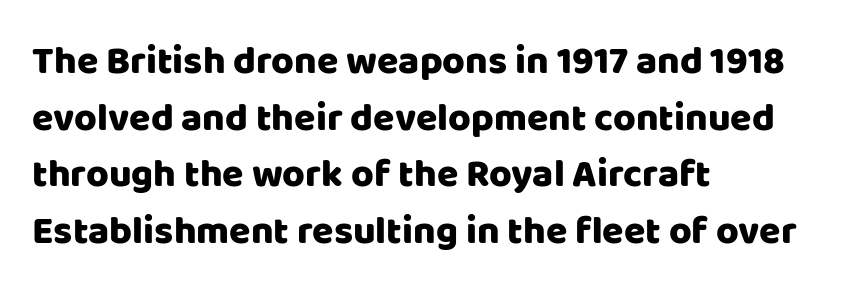
Q: Is the text italic (slanted)? A: No, it is upright.
Q: Is the typeface a serif or a sans-serif typeface? A: Sans-serif.
Q: Is the text underlined? A: No.
Q: How is the paragraph aligned? A: Left-aligned.
Q: Is the spacing between letters normal or unusually wide? A: Normal.
Q: Is the spacing between lines tight, normal or loose? A: Normal.
Q: Width (condensed, normal, or wide)? A: Normal.
Q: Stroke contrast? A: Low.
Q: x-height? A: Large.
Q: Monospaced? A: No.
